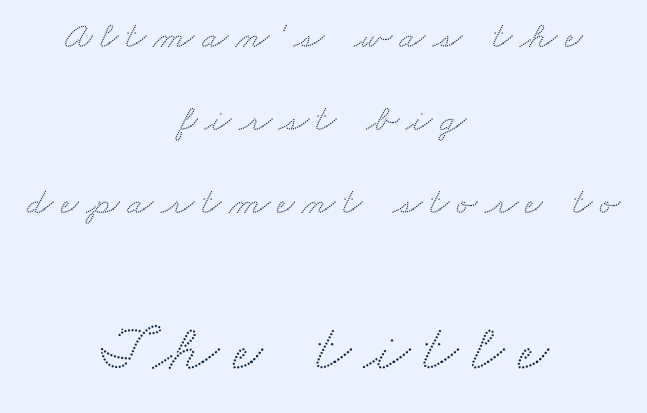
The image shows 67 px wide serif type; set centered, loose line spacing (2.18x), unusually wide letter spacing (+0.2 em), not underlined; the second (bottom) block is 1.76x larger; medium stroke contrast and a small x-height.
